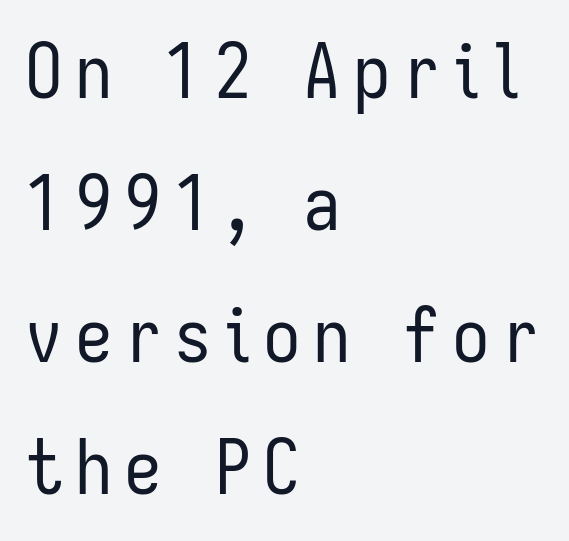
The image shows 75 px regular-weight, condensed sans-serif type, upright; set left-aligned, line spacing 1.76x, not underlined; low stroke contrast and a medium x-height.
